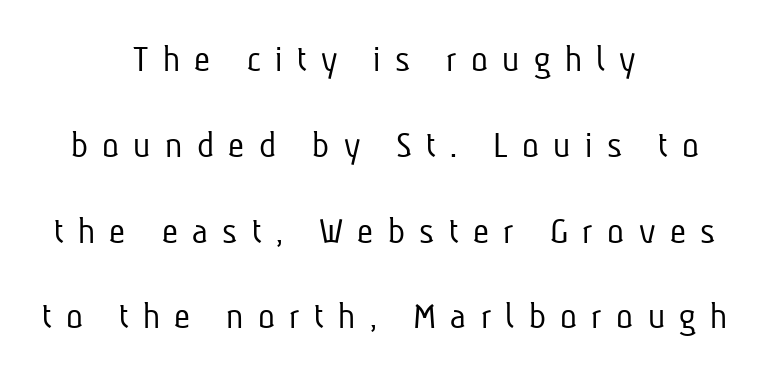
{"serif": "no", "bold": "no", "weight": "light", "width": "condensed", "stroke_contrast": "low", "x_height": "medium", "monospaced": "no", "underline": "no", "align": "center", "line_spacing": "loose", "line_spacing_ratio": 2.2, "letter_spacing": "wide", "letter_spacing_em": 0.37, "glyph_px": 39}
